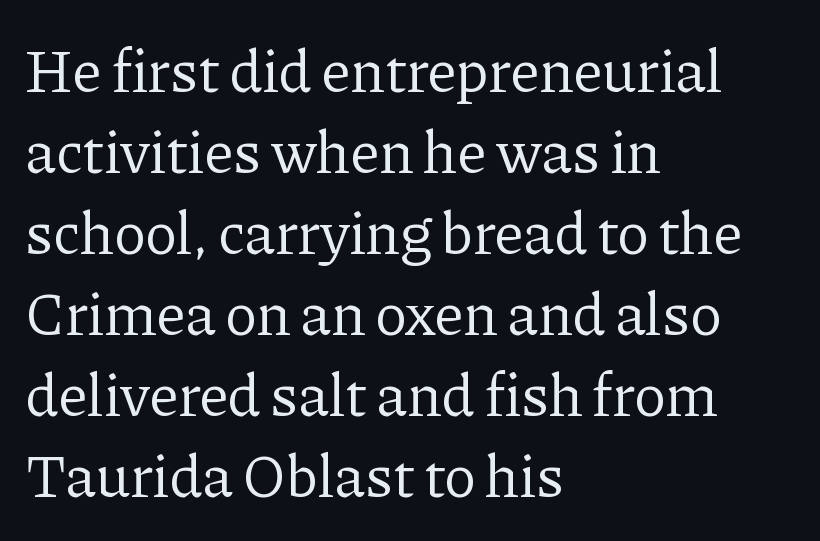
The image shows 60 px regular-weight serif type, upright; set left-aligned, normal line spacing (1.35x), normal letter spacing, not underlined; low stroke contrast and a medium x-height.
